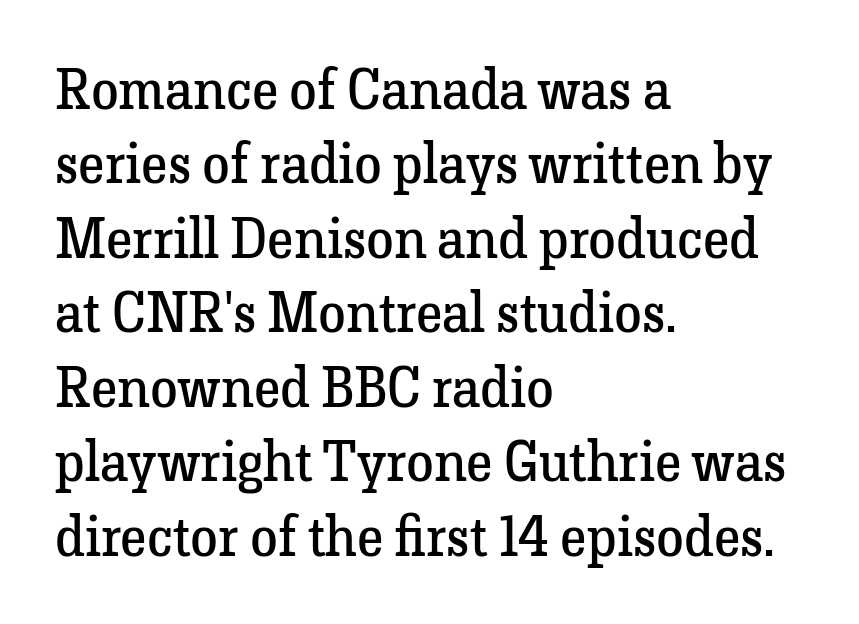
Alignment: flush left. This sample uses plain, unmodified letter spacing. This block has exactly the height ordinary leading produces. Every stem runs plumb, perpendicular to the baseline. Old-style or modern, the face here clearly has serifs. Type without underlining.
